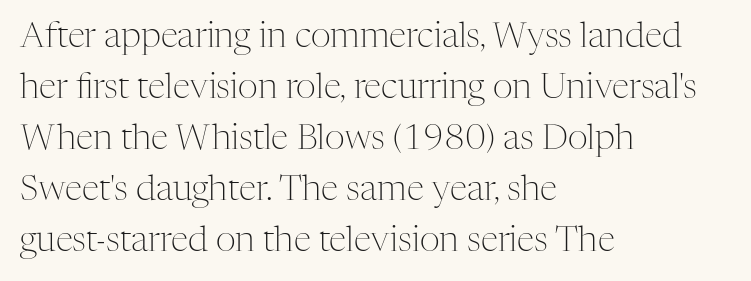
Rows of type keep a routine distance in the vertical direction. The line texture is even and compact thanks to regular tracking. Italic: no, the glyphs are upright roman. These lines are rendered in a variable-pitch font. Is this a sans? No — the strokes have serifs.
